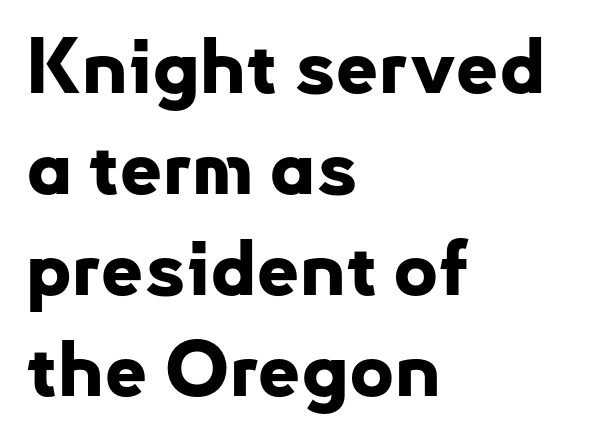
You could not count columns in this text — the font is proportionally spaced. Letter spacing: default. The designer left line spacing at the default. Posture: straight, roman, zero tilt.
